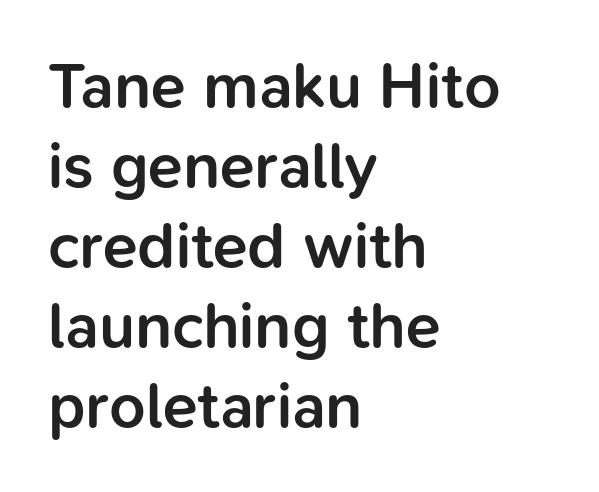
{"serif": "no", "italic": "no", "bold": "semi", "weight": "semibold", "width": "normal", "stroke_contrast": "low", "x_height": "medium", "monospaced": "no", "underline": "no", "align": "left", "line_spacing": "normal", "line_spacing_ratio": 1.25, "letter_spacing": "normal", "letter_spacing_em": 0.0, "glyph_px": 64}
